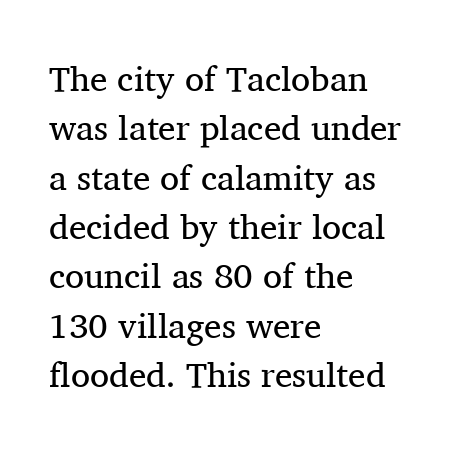
Caption: face not bold, strokes unweighted. Examine the stroke ends and you'll spot serifs. Reading down the column, the eye jumps a familiar distance to each next line. The setting favours the left margin, as ordinary paragraphs usually do. Here the designer chose a conventional face with non-uniform glyph widths. Type without underlining.
